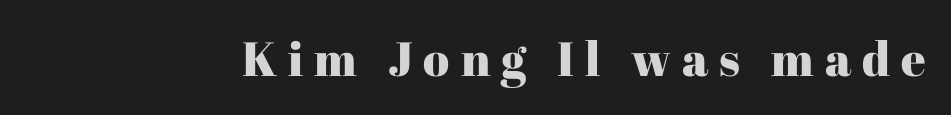
The image shows 48 px serif type, upright; set unusually wide letter spacing (+0.23 em), not underlined; high stroke contrast and a medium x-height.
